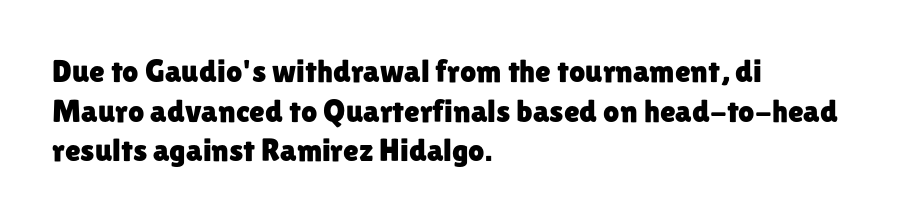
No italicization has been applied; the sample stays upright. Decoration check: the copy has no underline. Horizontally, the lines are justified to the leading edge only. Caption: standard tracking, unaltered. To sum up the face: it is a sans, with no serifs.
